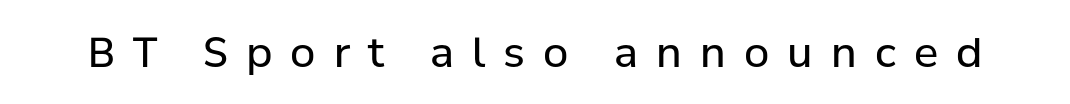
Stems and bowls with no extra thickness — not bold. Nope, not italic — everything's standing straight. Do the characters align in a grid? No, the font is proportional. In terms of letterspacing, this is a distinctly airy, spread setting. The letters carry no serifs — their stems end cleanly without finishing strokes.
